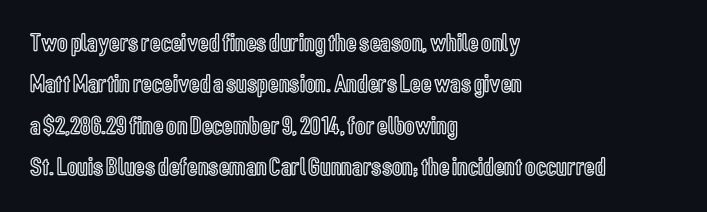
The image shows 26 px text type, upright; set left-aligned, normal line spacing (1.59x), normal letter spacing, not underlined.
